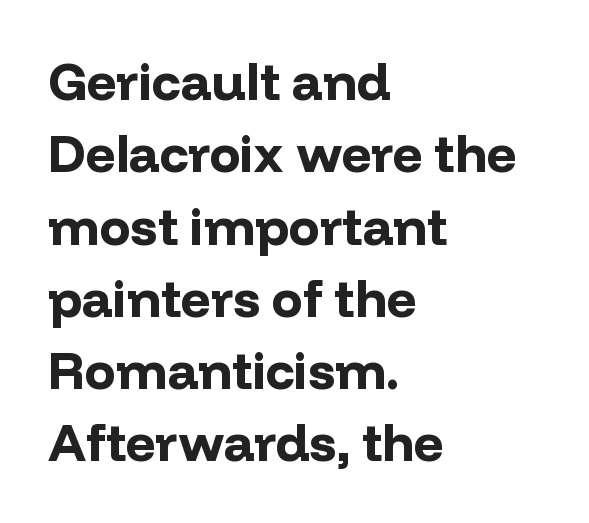
Character widths vary here, with narrow letters taking less room than wide ones. The words here are not underlined. Typesetter's note: full bold, strokes at maximum text heaviness. A classic flush-left, rag-right setting is used for this passage. Honestly, the letter spacing is just normal — you wouldn't notice it.
